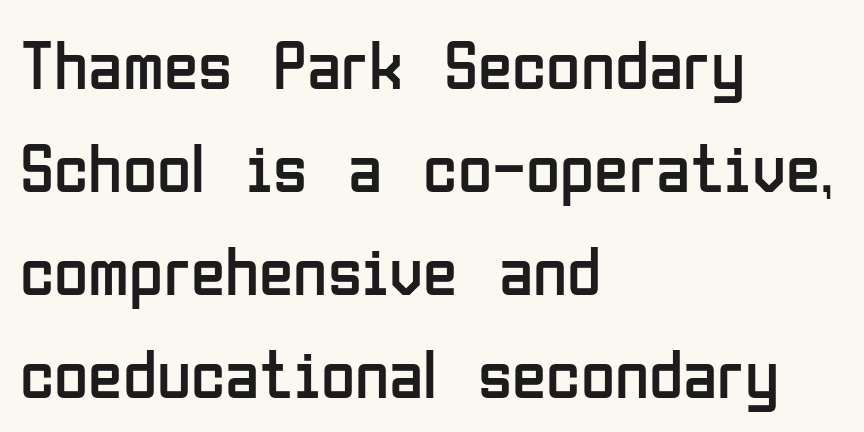
The image shows 70 px regular-weight, condensed sans-serif type, upright; set left-aligned, normal line spacing (1.47x), normal letter spacing, not underlined; low stroke contrast and a medium x-height.
